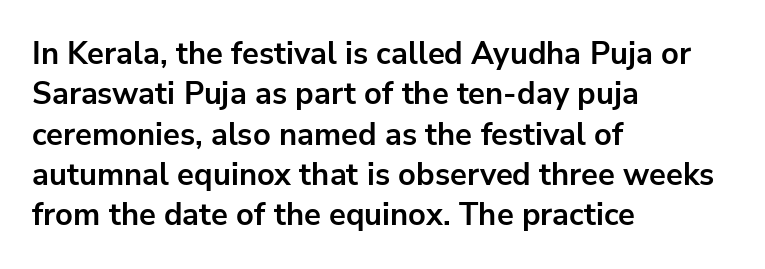
The image shows 31 px bold sans-serif type, upright; set left-aligned, normal line spacing (1.3x), normal letter spacing, not underlined; low stroke contrast and a medium x-height.
